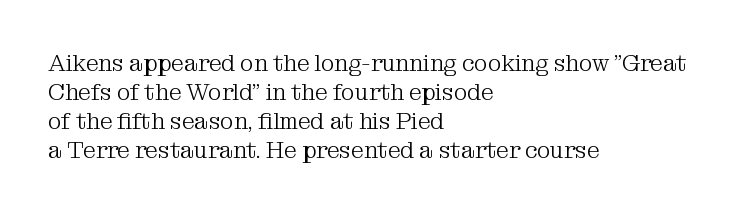
The image shows 23 px text type, upright; set left-aligned, normal line spacing (1.26x), normal letter spacing, not underlined.
